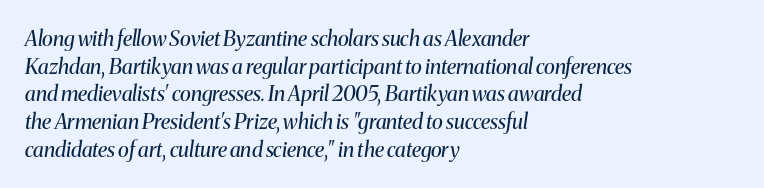
The image shows 21 px text type, italic (leaning right); set left-aligned, normal line spacing (1.32x), normal letter spacing, not underlined.
